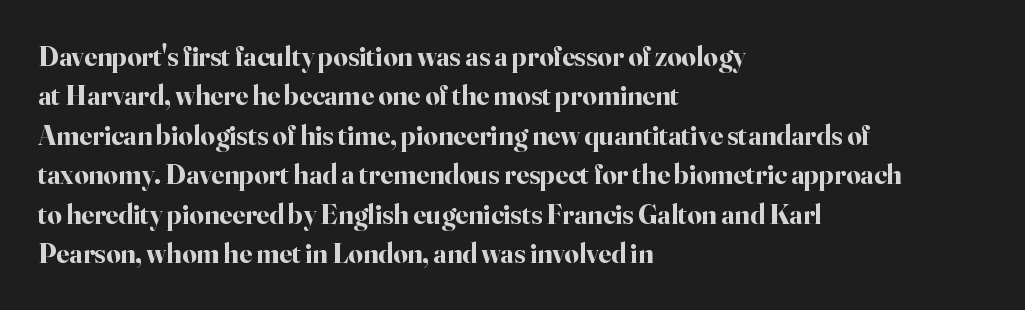
Line starts are locked; line ends wander. The face used here is rendered with its standard letterfit. Each glyph is drawn with heavy, bold strokes. Reading down the column, the eye jumps a familiar distance to each next line. Is this a fixed-width face? No — the glyphs have proportional, varying widths.
